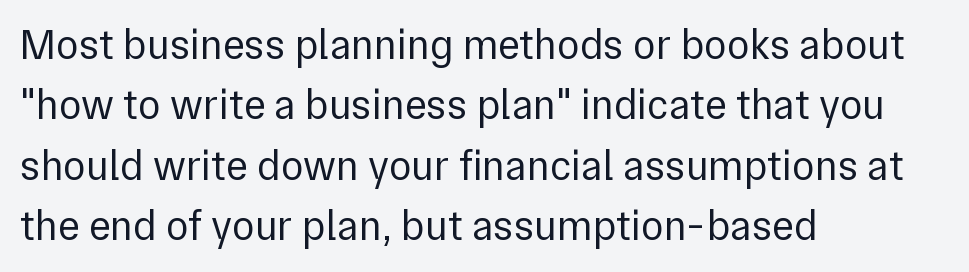
{"serif": "no", "italic": "no", "bold": "no", "weight": "regular", "width": "normal", "stroke_contrast": "low", "x_height": "medium", "monospaced": "no", "underline": "no", "align": "left", "line_spacing": "normal", "line_spacing_ratio": 1.44, "letter_spacing": "normal", "letter_spacing_em": 0.0, "glyph_px": 42}
